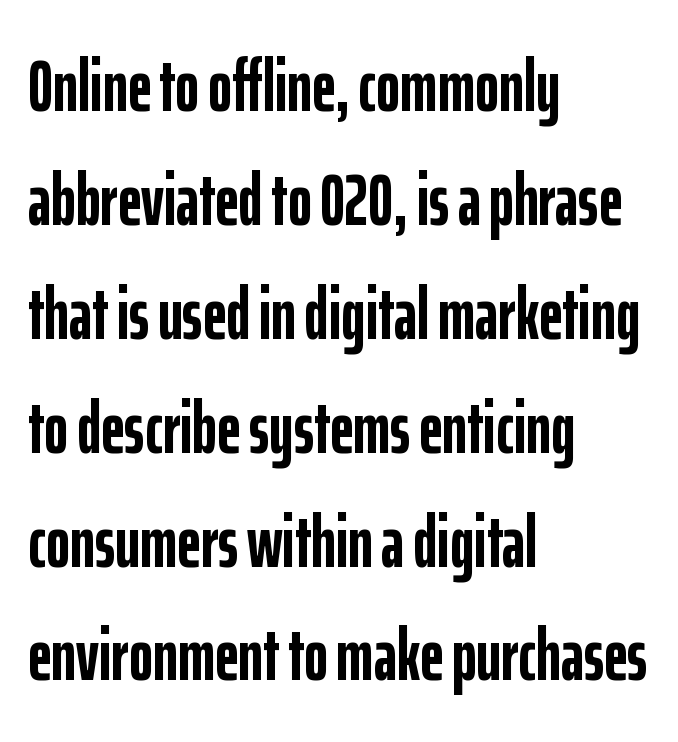
Q: Is the text bold? A: Yes.
Q: Is the text italic (slanted)? A: No, it is upright.
Q: Is the typeface a serif or a sans-serif typeface? A: Sans-serif.
Q: Is the text underlined? A: No.
Q: How is the paragraph aligned? A: Left-aligned.
Q: Is the spacing between letters normal or unusually wide? A: Normal.
Q: Is the spacing between lines tight, normal or loose? A: Normal.
Q: Width (condensed, normal, or wide)? A: Condensed.
Q: Stroke contrast? A: Low.
Q: x-height? A: Medium.
Q: Monospaced? A: No.
